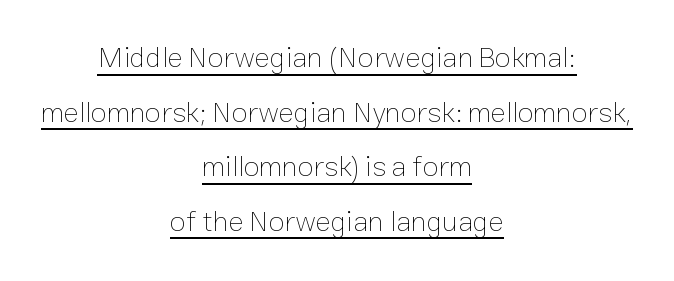
The image shows 29 px thin type, upright; set centered, line spacing 1.88x, normal letter spacing, underlined; low stroke contrast and a medium x-height.
